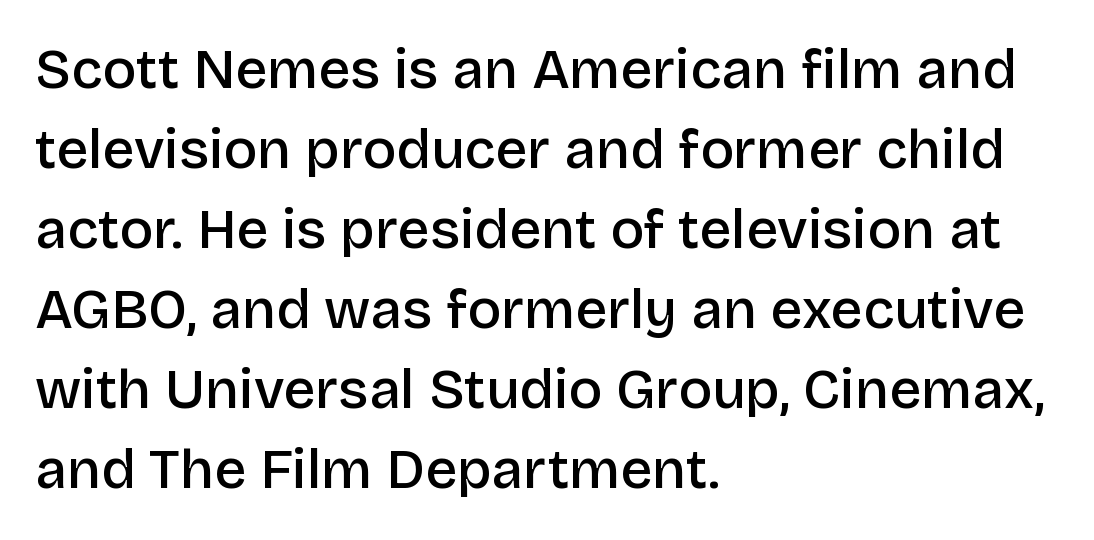
A semibold gives these letters moderate extra thickness, short of bold. The lines sit at an ordinary, default distance from one another. The type sits square on the baseline with zero lean. Students, note that the glyphs here touch the page at normal intervals. You could not count columns in this text — the font is proportionally spaced.
